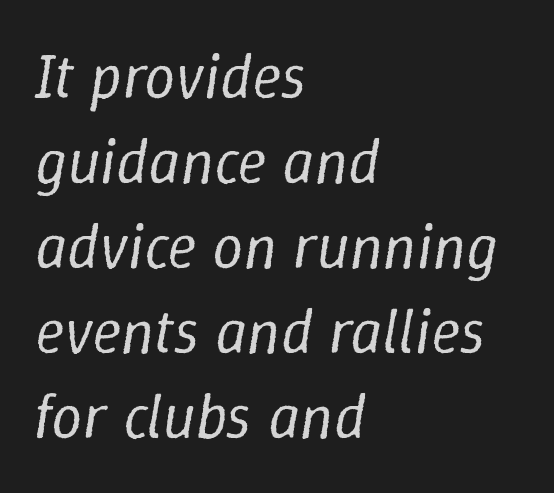
The image shows 62 px regular-weight type, italic (leaning right); set left-aligned, normal line spacing (1.37x), normal letter spacing, not underlined; low stroke contrast and a medium x-height.
